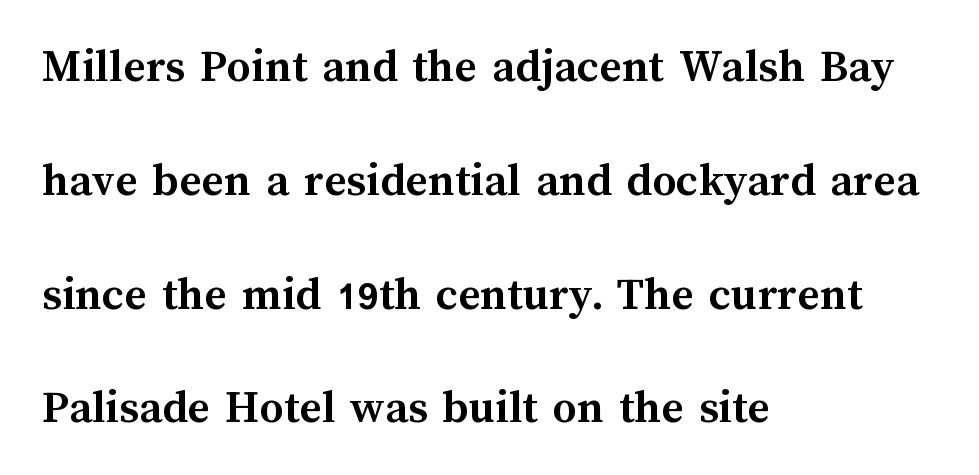
The string is rendered with underlining switched off. Compared with a centered layout, this one pins lines to the left instead. The type is set solid horizontally, with unmodified tracking. What weight is shown? A full bold with thick strokes. The typography opts for an upright posture over an oblique one. A typesetter would call this proportional, since set widths differ per character.
